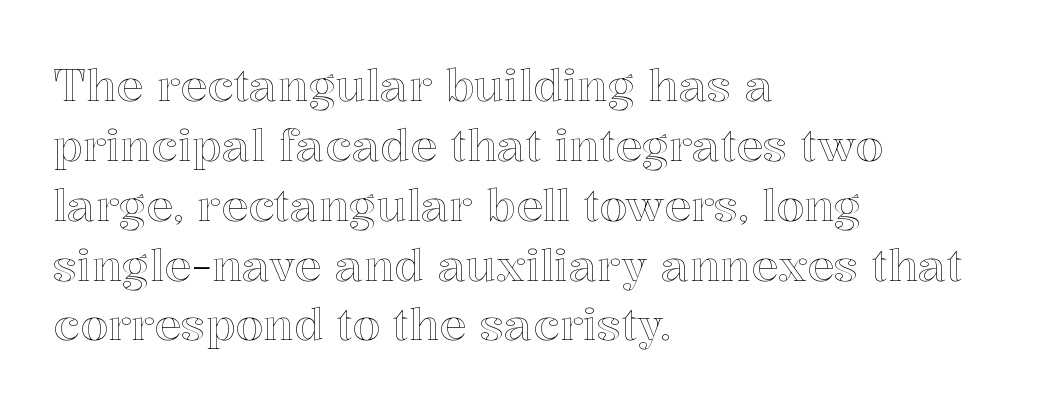
{"italic": "no", "width": "normal", "x_height": "medium", "monospaced": "no", "underline": "no", "align": "left", "line_spacing": "normal", "line_spacing_ratio": 1.33, "letter_spacing": "normal", "letter_spacing_em": 0.0, "glyph_px": 45}
